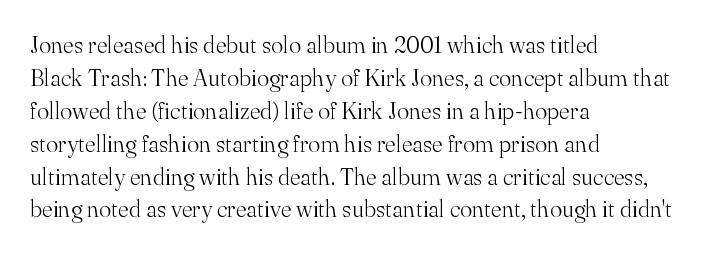
Q: Is the text bold? A: No.
Q: Is the text italic (slanted)? A: No, it is upright.
Q: Is the text underlined? A: No.
Q: How is the paragraph aligned? A: Left-aligned.
Q: Is the spacing between letters normal or unusually wide? A: Normal.
Q: Is the spacing between lines tight, normal or loose? A: Normal.
